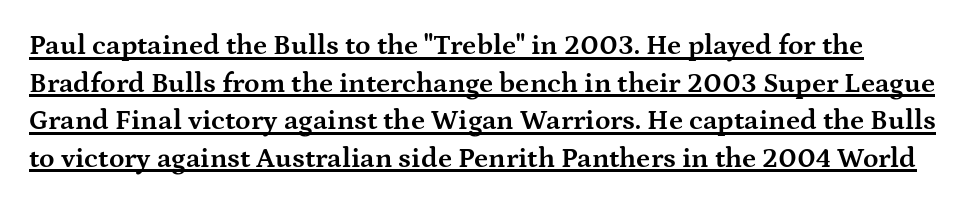
{"serif": "yes", "italic": "no", "bold": "yes", "weight": "bold", "width": "wide", "stroke_contrast": "medium", "x_height": "medium", "monospaced": "no", "underline": "yes", "line_spacing": "normal", "line_spacing_ratio": 1.34, "letter_spacing": "normal", "letter_spacing_em": 0.0, "glyph_px": 28}
